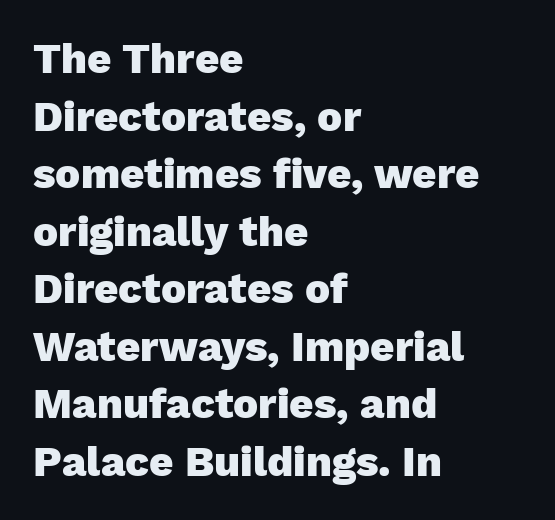
Q: Is the text bold? A: Yes.
Q: Is the text italic (slanted)? A: No, it is upright.
Q: Is the typeface a serif or a sans-serif typeface? A: Sans-serif.
Q: Is the text underlined? A: No.
Q: How is the paragraph aligned? A: Left-aligned.
Q: Is the spacing between letters normal or unusually wide? A: Normal.
Q: Is the spacing between lines tight, normal or loose? A: Normal.
Q: Width (condensed, normal, or wide)? A: Normal.
Q: Stroke contrast? A: Low.
Q: x-height? A: Medium.
Q: Monospaced? A: No.
